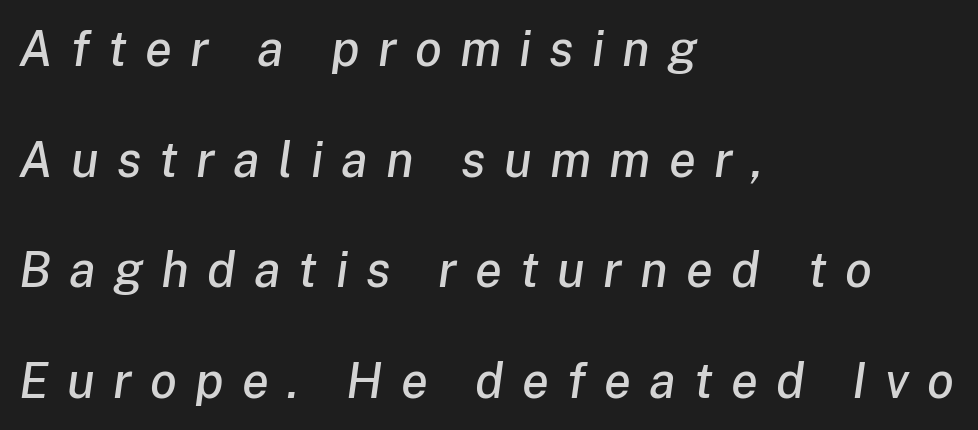
Yep, that's italic — everything's leaning. Character widths vary here, with narrow letters taking less room than wide ones. The area under the type is left untouched. The tracking reads as deliberately expanded to a designer's eye.
